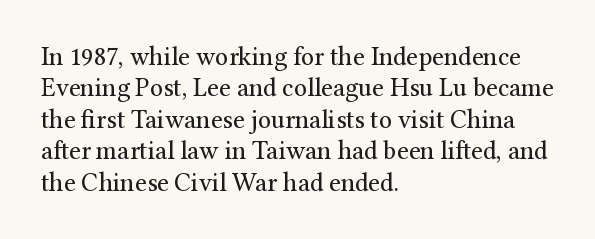
Q: Is the text bold? A: No.
Q: Is the text italic (slanted)? A: No, it is upright.
Q: Is the text underlined? A: No.
Q: How is the paragraph aligned? A: Left-aligned.
Q: Is the spacing between letters normal or unusually wide? A: Normal.
